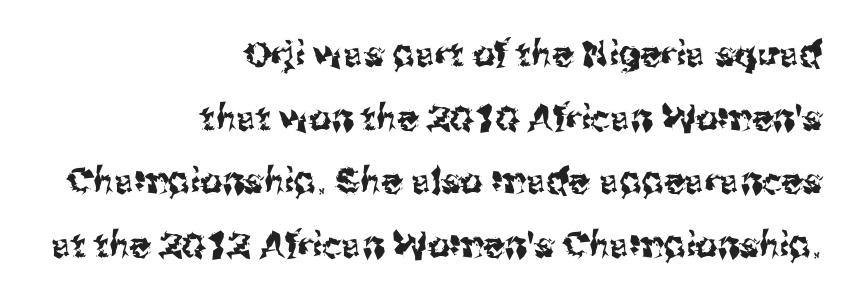
Q: Is the text italic (slanted)? A: No, it is upright.
Q: Is the typeface a serif or a sans-serif typeface? A: Sans-serif.
Q: Is the text underlined? A: No.
Q: How is the paragraph aligned? A: Right-aligned.
Q: Is the spacing between letters normal or unusually wide? A: Normal.
Q: Width (condensed, normal, or wide)? A: Normal.
Q: Stroke contrast? A: Medium.
Q: x-height? A: Medium.
Q: Monospaced? A: No.
